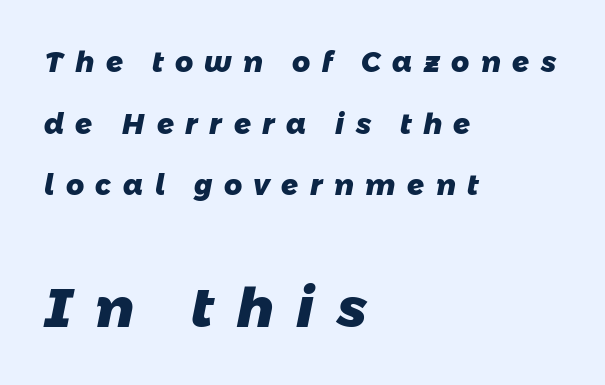
Q: Is the text bold? A: Yes.
Q: Is the typeface a serif or a sans-serif typeface? A: Sans-serif.
Q: Is the text underlined? A: No.
Q: How is the paragraph aligned? A: Left-aligned.
Q: Is the spacing between letters normal or unusually wide? A: Unusually wide.
Q: Is the spacing between lines tight, normal or loose? A: Loose.
Q: Which block of text is set in a larger size, the first (top) or the second (bottom)? A: The second (bottom) one.
Q: Width (condensed, normal, or wide)? A: Normal.
Q: Stroke contrast? A: Low.
Q: x-height? A: Medium.
Q: Monospaced? A: No.
